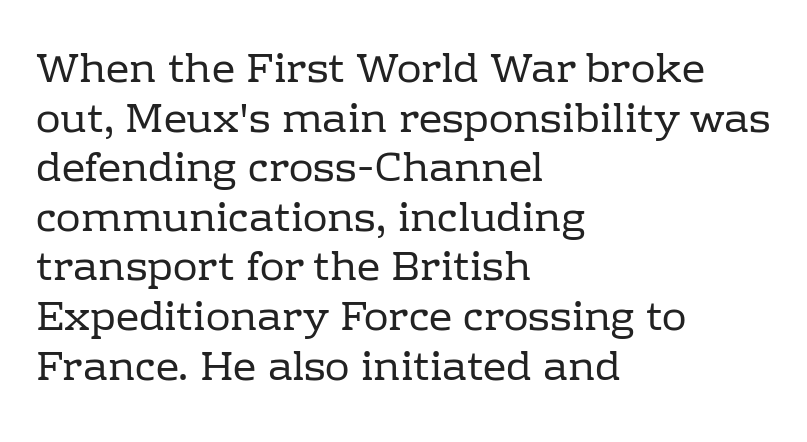
Tall strokes in this sample are plumb rather than angled. Stems and bowls with no extra thickness — not bold. Underline: absent. Standard letterfit; no display-style spreading of the glyphs. Classification — serif.
